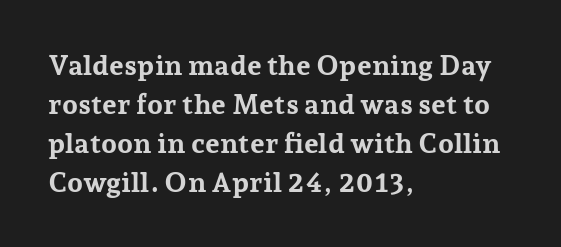
The image shows 28 px bold serif type, upright; set left-aligned, normal line spacing (1.39x), normal letter spacing, not underlined; low stroke contrast and a medium x-height.
